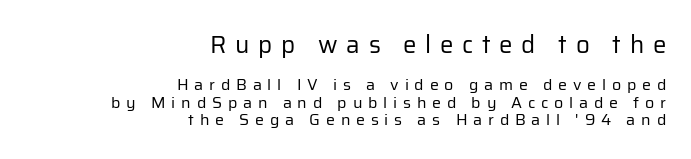
{"italic": "no", "bold": "no", "underline": "no", "align": "right", "line_spacing": "tight", "line_spacing_ratio": 1.11, "letter_spacing": "wide", "letter_spacing_em": 0.36, "larger_block": "first", "size_ratio": 1.5, "glyph_px": 24}
